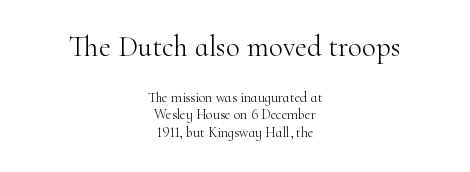
The image shows 29 px light serif type, upright; set centered, normal line spacing (1.26x), normal letter spacing, not underlined; the first (top) block is 2.07x larger; high stroke contrast and a small x-height.
